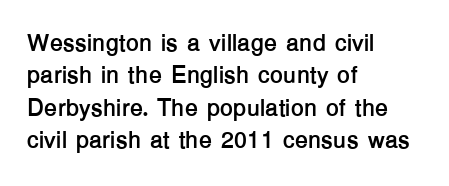
The image shows 24 px bold type, upright; set left-aligned, normal line spacing (1.35x), normal letter spacing, not underlined.
